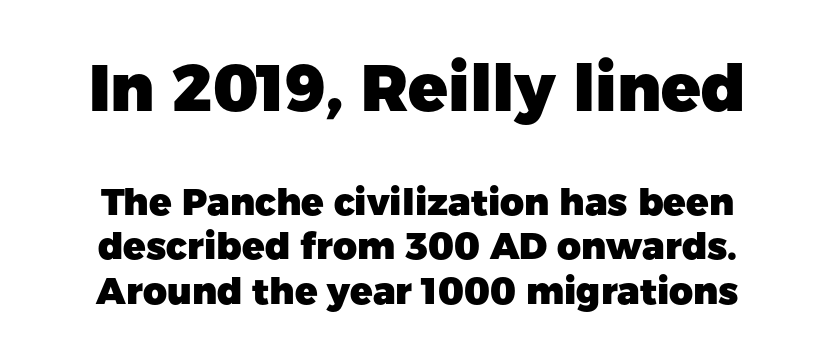
Q: Is the text bold? A: Yes.
Q: Is the text italic (slanted)? A: No, it is upright.
Q: Is the typeface a serif or a sans-serif typeface? A: Sans-serif.
Q: Is the text underlined? A: No.
Q: Is the spacing between letters normal or unusually wide? A: Normal.
Q: Which block of text is set in a larger size, the first (top) or the second (bottom)? A: The first (top) one.
Q: Width (condensed, normal, or wide)? A: Normal.
Q: Stroke contrast? A: Low.
Q: x-height? A: Medium.
Q: Monospaced? A: No.
